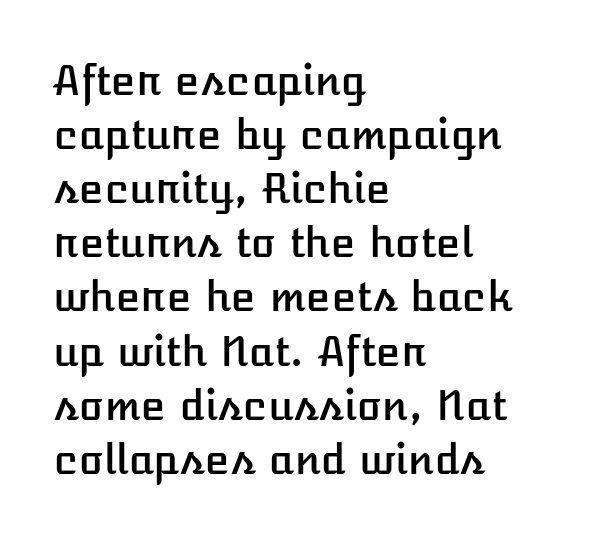
Is the block centered? No — it sits flush against the left margin. A clean baseline with only descenders dipping below it. Posture: straight, roman, zero tilt. Quick note: interline space is typical.
